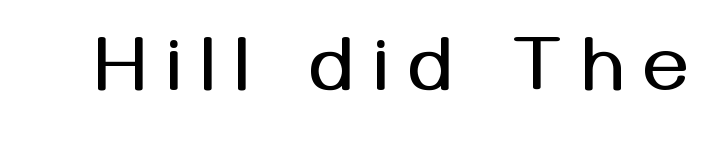
{"serif": "no", "italic": "no", "width": "normal", "stroke_contrast": "medium", "x_height": "medium", "monospaced": "no", "underline": "no", "letter_spacing": "wide", "letter_spacing_em": 0.27, "glyph_px": 77}
